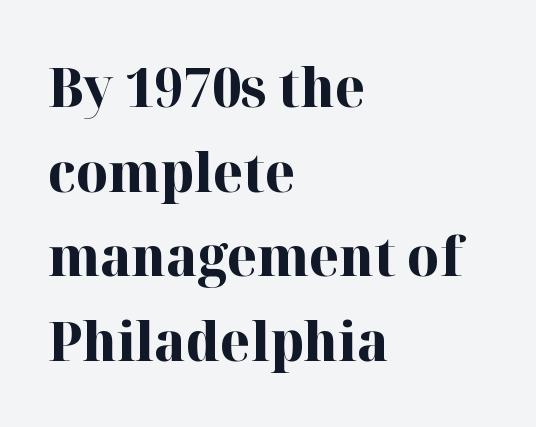
Q: Is the text bold? A: Yes.
Q: Is the text italic (slanted)? A: No, it is upright.
Q: Is the typeface a serif or a sans-serif typeface? A: Serif.
Q: Is the text underlined? A: No.
Q: How is the paragraph aligned? A: Left-aligned.
Q: Is the spacing between letters normal or unusually wide? A: Normal.
Q: Is the spacing between lines tight, normal or loose? A: Normal.
Q: Width (condensed, normal, or wide)? A: Normal.
Q: Stroke contrast? A: High.
Q: x-height? A: Medium.
Q: Monospaced? A: No.
